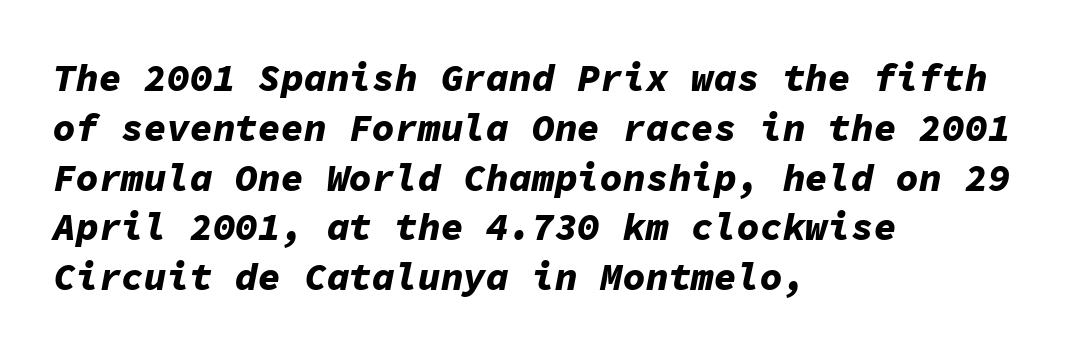
Observe the ordinary spacing: letters are neighbours, not strangers. Every character here occupies the same horizontal width, giving the sample a typewriter-like rhythm. Nobody drew a line under any word here. Chunky letters — that's bold for sure.
